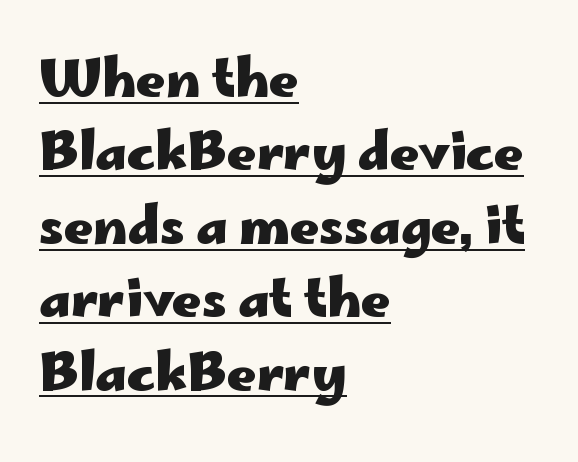
Q: Is the text bold? A: Yes.
Q: Is the text italic (slanted)? A: No, it is upright.
Q: Is the typeface a serif or a sans-serif typeface? A: Sans-serif.
Q: Is the text underlined? A: Yes.
Q: How is the paragraph aligned? A: Left-aligned.
Q: Is the spacing between letters normal or unusually wide? A: Normal.
Q: Is the spacing between lines tight, normal or loose? A: Normal.
Q: Width (condensed, normal, or wide)? A: Wide.
Q: Stroke contrast? A: Low.
Q: x-height? A: Small.
Q: Monospaced? A: No.
